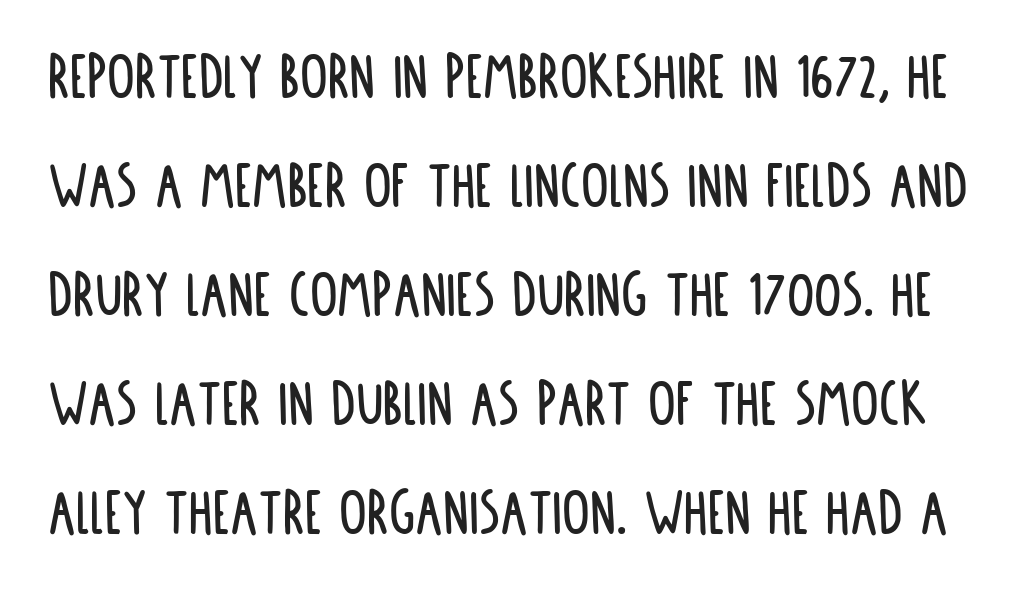
Q: Is the text italic (slanted)? A: No, it is upright.
Q: Is the typeface a serif or a sans-serif typeface? A: Sans-serif.
Q: Is the text underlined? A: No.
Q: Is the spacing between letters normal or unusually wide? A: Normal.
Q: Is the spacing between lines tight, normal or loose? A: Normal.
Q: Width (condensed, normal, or wide)? A: Condensed.
Q: Stroke contrast? A: Low.
Q: x-height? A: Large.
Q: Monospaced? A: No.
